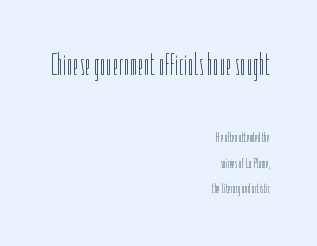
A student would call this right alignment; a typographer would say flush right, rag left. This is not heavy type; no bold has been used. This sample has the flowing, uneven cadence of proportional lettering. Descenders hang freely into open space. The first block has been scaled up relative to the second.
